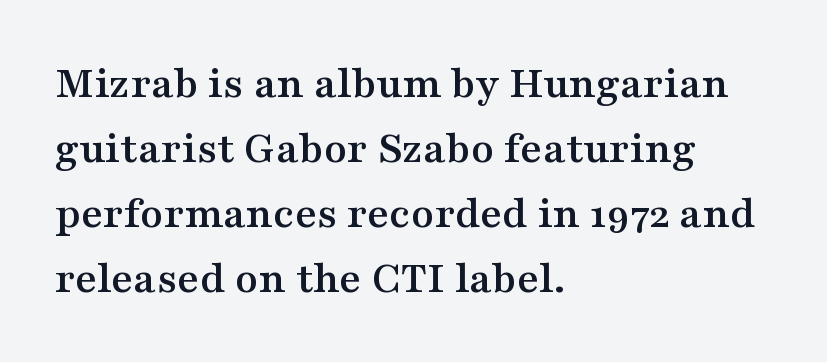
The image shows 47 px wide serif type, upright; set left-aligned, normal line spacing (1.38x), normal letter spacing, not underlined; medium stroke contrast and a medium x-height.
